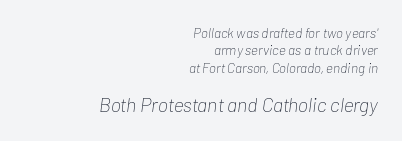
{"italic": "yes", "lean": "right", "slant_degrees": 7, "bold": "no", "underline": "no", "align": "right", "line_spacing_ratio": 1.24, "letter_spacing": "normal", "letter_spacing_em": 0.0, "larger_block": "second", "size_ratio": 1.43, "glyph_px": 20}
